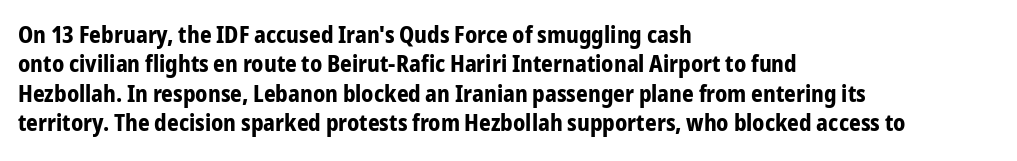
The image shows 23 px bold type, upright; set left-aligned, normal line spacing (1.28x), normal letter spacing, not underlined.
